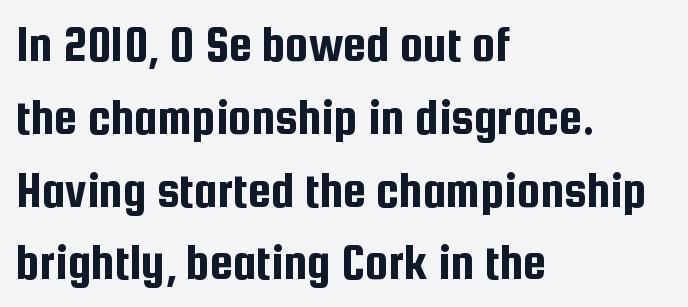
The image shows 52 px condensed sans-serif type, upright; set left-aligned, normal line spacing (1.4x), normal letter spacing, not underlined; low stroke contrast and a medium x-height.
